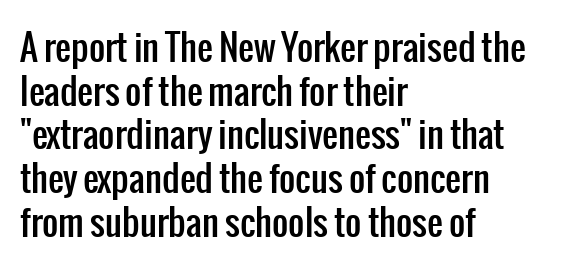
{"serif": "no", "italic": "no", "width": "condensed", "stroke_contrast": "low", "x_height": "medium", "monospaced": "no", "underline": "no", "align": "left", "line_spacing": "normal", "line_spacing_ratio": 1.25, "letter_spacing": "normal", "letter_spacing_em": 0.0, "glyph_px": 35}
